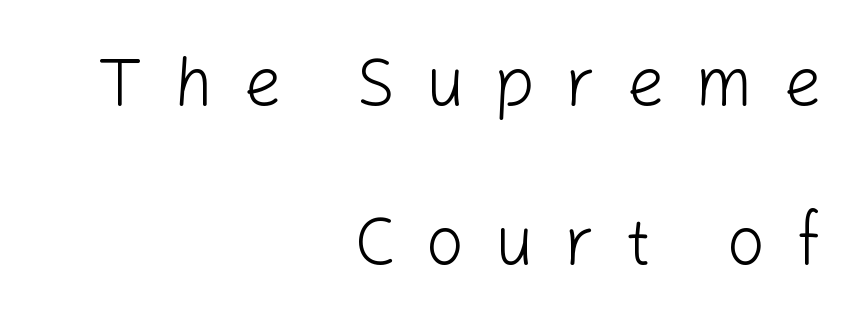
Think of a printed novel: that variable character pitch is what you see here. Casual observation: everything's shoved over to the right. I'd call this a sans setting — the letters go barefoot. Notice the wide empty band between every row — that's loose leading. Here the glyphs are tracked loosely, breaking word shapes into spaced letters.
